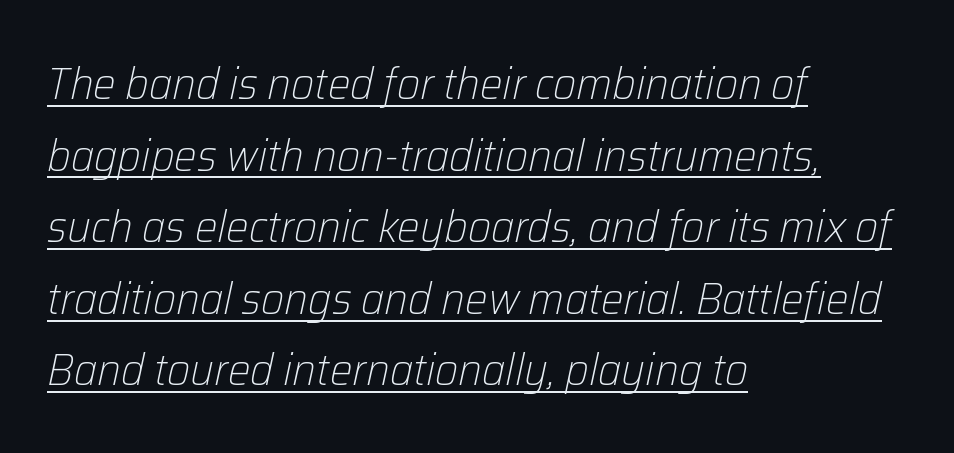
Q: Is the text bold? A: No.
Q: Is the text italic (slanted)? A: Yes, it leans right by about 12 degrees.
Q: Is the text underlined? A: Yes.
Q: How is the paragraph aligned? A: Left-aligned.
Q: Is the spacing between letters normal or unusually wide? A: Normal.
Q: Is the spacing between lines tight, normal or loose? A: Normal.
Q: Width (condensed, normal, or wide)? A: Normal.
Q: Stroke contrast? A: Low.
Q: x-height? A: Medium.
Q: Monospaced? A: No.
